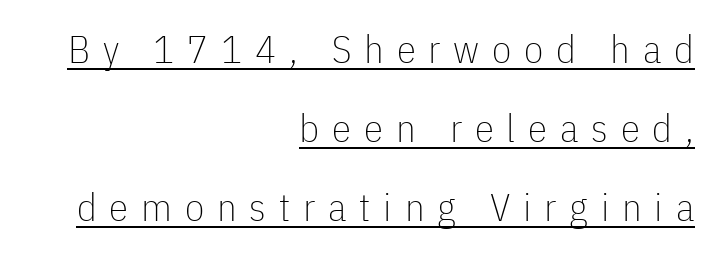
These lines are rendered in a variable-pitch font. This rendering employs a face without finishing strokes, i.e., a sans-serif. Is the block centered? No — it sits flush against the right margin. Ascenders rise straight up at ninety degrees.
